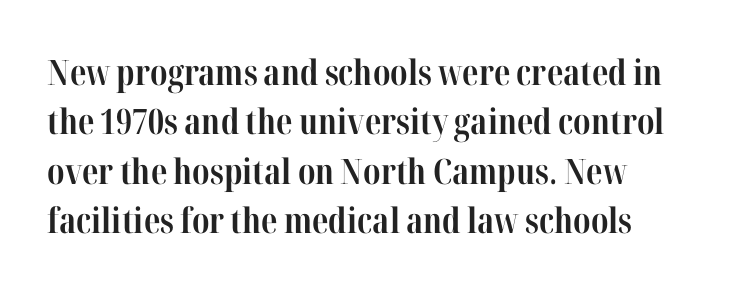
Notice how thick the strokes are: this is what a full bold looks like. Each row of text sits above clean, open space. If you measured baseline to baseline, you'd find a middling distance. Characters follow at the spacing the type designer built in. What kind of face is this? One with serifs. The typography opts for an upright posture over an oblique one.
